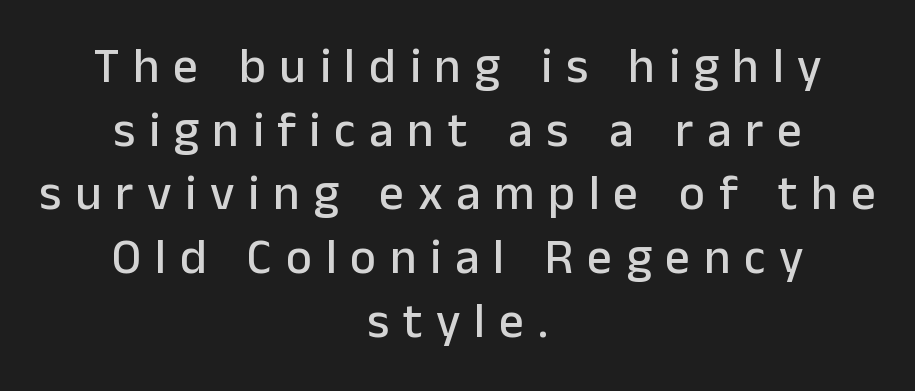
Q: Is the text italic (slanted)? A: No, it is upright.
Q: Is the typeface a serif or a sans-serif typeface? A: Sans-serif.
Q: Is the text underlined? A: No.
Q: How is the paragraph aligned? A: Centered.
Q: Is the spacing between letters normal or unusually wide? A: Unusually wide.
Q: Is the spacing between lines tight, normal or loose? A: Normal.
Q: Width (condensed, normal, or wide)? A: Normal.
Q: Stroke contrast? A: Low.
Q: x-height? A: Medium.
Q: Monospaced? A: No.
